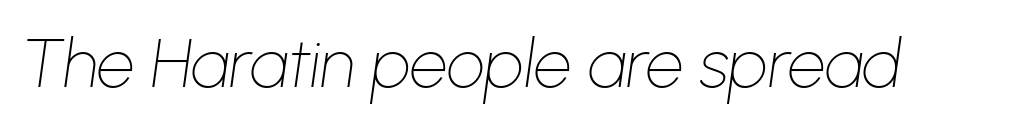
The image shows 67 px thin type, italic (leaning right); set normal letter spacing, not underlined; low stroke contrast and a medium x-height.
